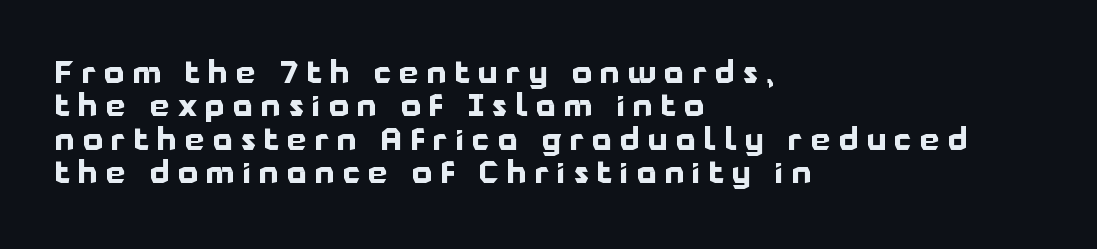
Do the characters align in a grid? No, the font is proportional. Just letters on the line, the space beneath them empty. Heft: maximum for text — a bold. If you drew a ruler down the left edge, every line would touch it. Compared with typical body copy, the letter spacing here is much looser. The typeface chosen for these lines omits serifs.
